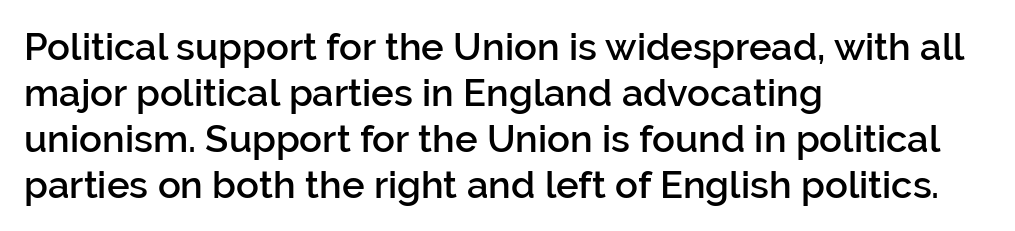
The image shows 38 px semibold sans-serif type, upright; set left-aligned, line spacing 1.21x, normal letter spacing, not underlined; low stroke contrast and a medium x-height.
